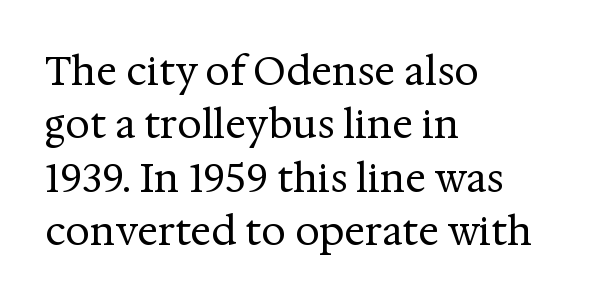
{"serif": "yes", "italic": "no", "bold": "no", "weight": "regular", "width": "normal", "stroke_contrast": "medium", "x_height": "medium", "monospaced": "no", "underline": "no", "align": "left", "line_spacing": "normal", "line_spacing_ratio": 1.37, "letter_spacing": "normal", "letter_spacing_em": 0.0, "glyph_px": 39}
